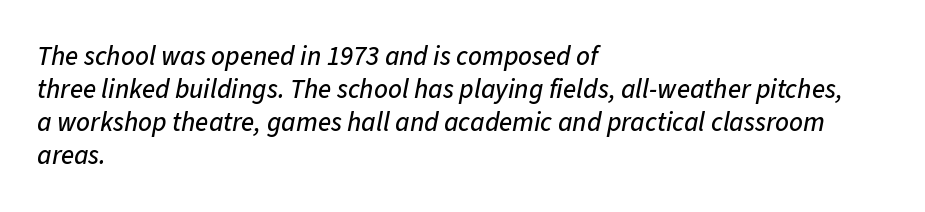
Q: Is the text italic (slanted)? A: Yes, it leans right by about 11 degrees.
Q: Is the text underlined? A: No.
Q: How is the paragraph aligned? A: Left-aligned.
Q: Is the spacing between letters normal or unusually wide? A: Normal.
